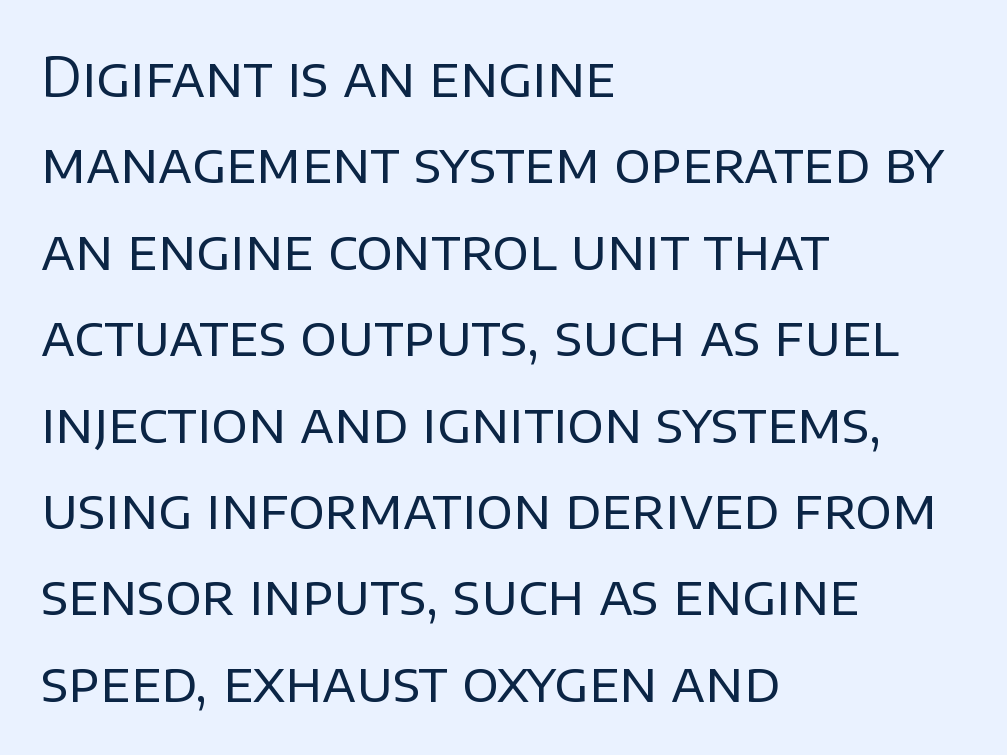
The image shows 54 px regular-weight sans-serif type, upright; set left-aligned, normal line spacing (1.6x), normal letter spacing, not underlined; low stroke contrast and a large x-height.
